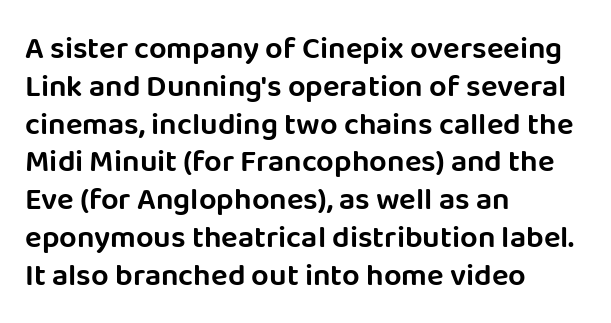
Q: Is the text italic (slanted)? A: No, it is upright.
Q: Is the typeface a serif or a sans-serif typeface? A: Sans-serif.
Q: Is the text underlined? A: No.
Q: How is the paragraph aligned? A: Left-aligned.
Q: Is the spacing between letters normal or unusually wide? A: Normal.
Q: Width (condensed, normal, or wide)? A: Normal.
Q: Stroke contrast? A: Low.
Q: x-height? A: Large.
Q: Monospaced? A: No.
